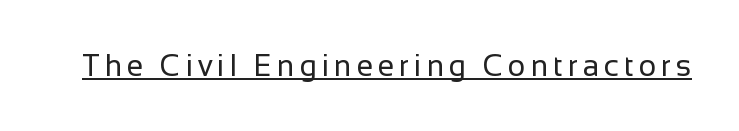
The letters stand upright; this is a roman face. Typographically, this falls in the sans-serif category. Honestly, the underline is the first thing you notice here. Spacing verdict: proportional, widths tailored to each character. Bold? No — there's no thickening of the strokes.
